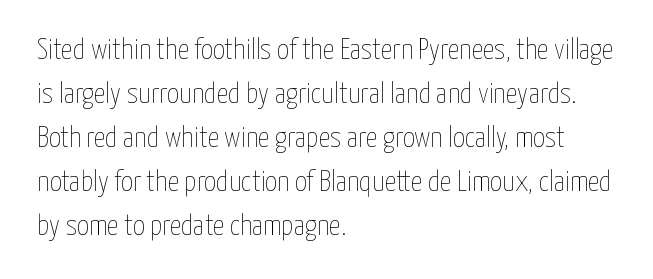
The image shows 29 px thin, condensed type, upright; set left-aligned, normal line spacing (1.52x), normal letter spacing, not underlined; low stroke contrast and a medium x-height.
